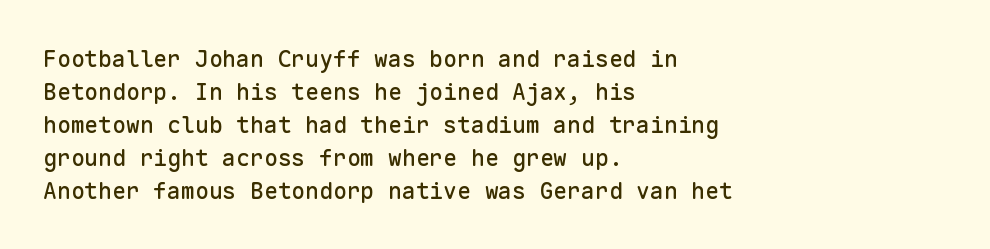
The image shows 23 px text type, upright; set left-aligned, normal line spacing (1.43x), normal letter spacing, not underlined.
